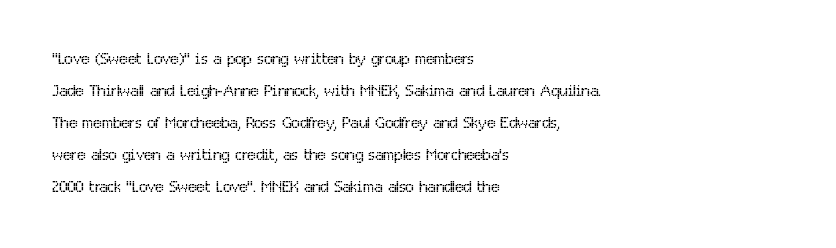
This sample uses an upright cut, with every glyph sitting square on the baseline. Check the space under the baseline: it is left empty. These lines are set flush left with a ragged right edge. Weight: not bold — regular or lighter.
